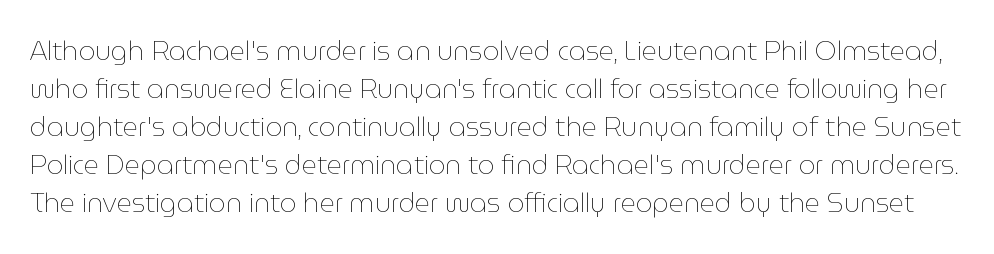
{"italic": "no", "bold": "no", "underline": "no", "line_spacing": "normal", "line_spacing_ratio": 1.46, "letter_spacing": "normal", "letter_spacing_em": 0.0, "glyph_px": 26}
